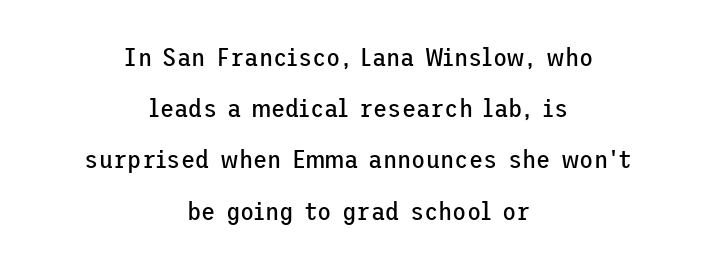
The image shows 26 px text type, upright; set centered, loose line spacing (1.97x), normal letter spacing, not underlined.
